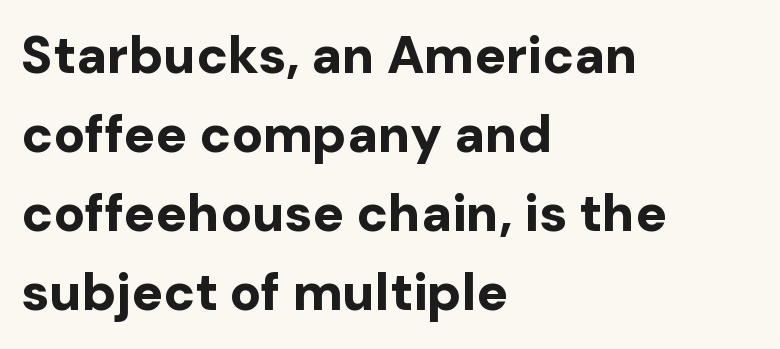
Q: Is the text bold? A: Yes.
Q: Is the text italic (slanted)? A: No, it is upright.
Q: Is the typeface a serif or a sans-serif typeface? A: Sans-serif.
Q: Is the text underlined? A: No.
Q: How is the paragraph aligned? A: Left-aligned.
Q: Is the spacing between letters normal or unusually wide? A: Normal.
Q: Is the spacing between lines tight, normal or loose? A: Normal.
Q: Width (condensed, normal, or wide)? A: Normal.
Q: Stroke contrast? A: Low.
Q: x-height? A: Medium.
Q: Monospaced? A: No.
